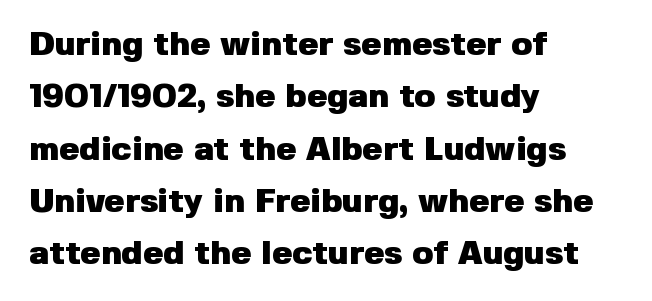
Every stem runs plumb, perpendicular to the baseline. Inter-character spacing is left at the font's built-in metrics. Summary of weight: heavy, a full bold. The lines in this sample share a left origin and differ only in where they stop. Here the designer chose a conventional face with non-uniform glyph widths. The area under the type is left untouched.
